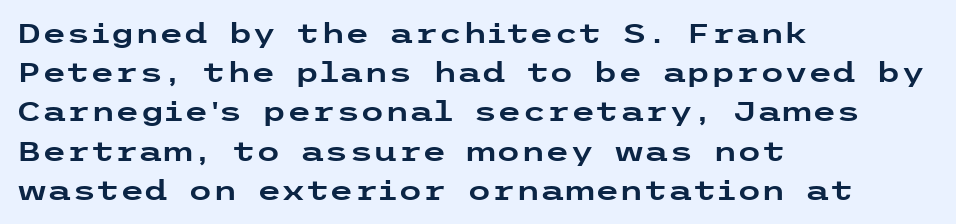
Q: Is the text italic (slanted)? A: No, it is upright.
Q: Is the typeface a serif or a sans-serif typeface? A: Sans-serif.
Q: Is the text underlined? A: No.
Q: How is the paragraph aligned? A: Left-aligned.
Q: Is the spacing between letters normal or unusually wide? A: Normal.
Q: Is the spacing between lines tight, normal or loose? A: Normal.
Q: Width (condensed, normal, or wide)? A: Wide.
Q: Stroke contrast? A: Low.
Q: x-height? A: Medium.
